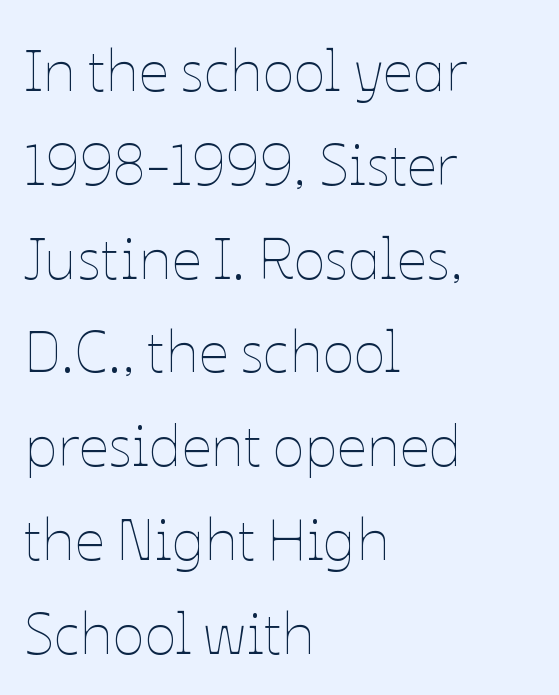
The image shows 59 px thin type, upright; set left-aligned, normal line spacing (1.59x), normal letter spacing, not underlined; low stroke contrast and a medium x-height.
